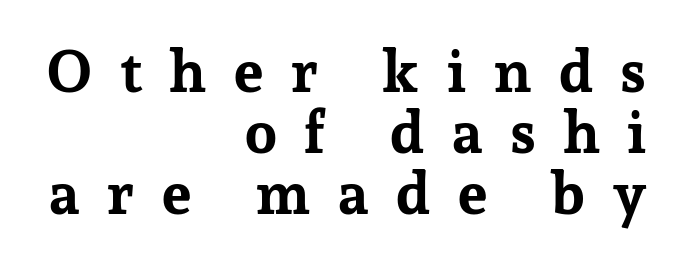
Q: Is the text bold? A: Yes.
Q: Is the text italic (slanted)? A: No, it is upright.
Q: Is the typeface a serif or a sans-serif typeface? A: Serif.
Q: Is the text underlined? A: No.
Q: How is the paragraph aligned? A: Right-aligned.
Q: Is the spacing between letters normal or unusually wide? A: Unusually wide.
Q: Is the spacing between lines tight, normal or loose? A: Tight.
Q: Width (condensed, normal, or wide)? A: Normal.
Q: Stroke contrast? A: Low.
Q: x-height? A: Medium.
Q: Monospaced? A: No.
